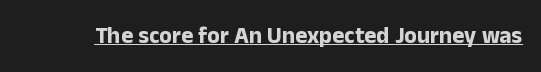
The image shows 23 px bold type, upright; set normal letter spacing, underlined.
